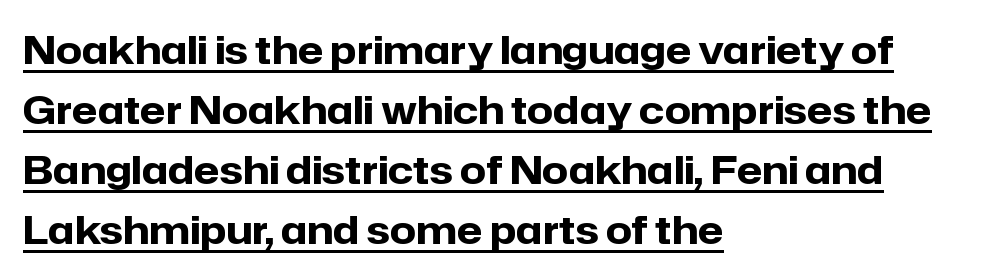
The image shows 38 px heavy sans-serif type, upright; set left-aligned, normal line spacing (1.58x), normal letter spacing, underlined; low stroke contrast and a medium x-height.
